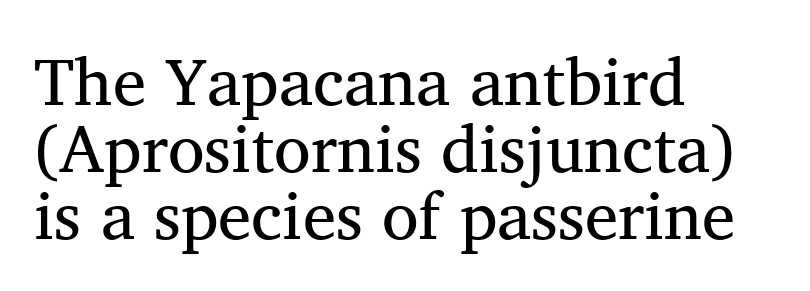
The letters look calm and open, with moderate or lighter stems. Is this a sans? No — the strokes have serifs. Rule under the text: the space is simply empty. The lines in this sample share a left origin and differ only in where they stop. Students, observe: this is what under-led, compact text looks like.
